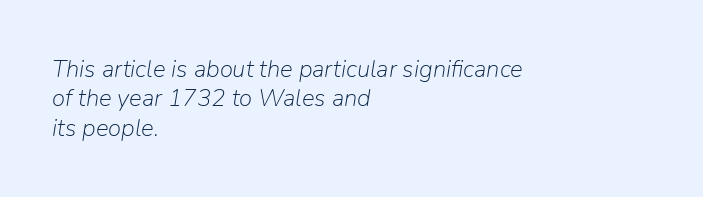
The image shows 24 px text type, italic (leaning right); set left-aligned, line spacing 1.22x, normal letter spacing, not underlined.
